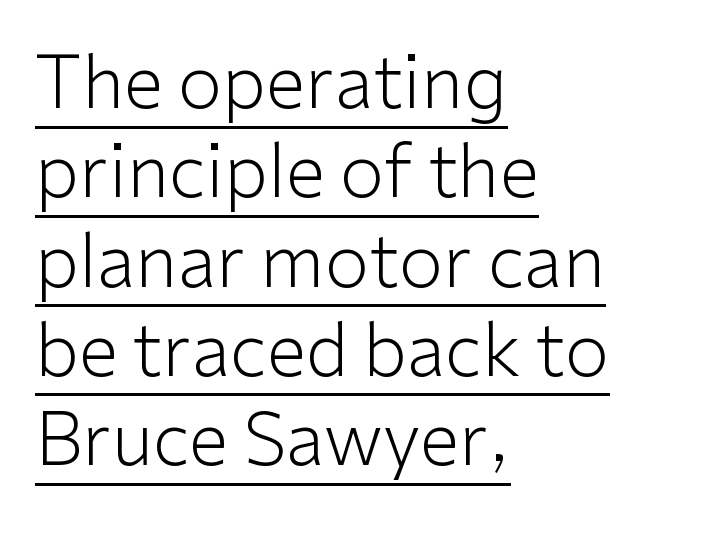
{"serif": "no", "italic": "no", "bold": "no", "weight": "light", "width": "normal", "stroke_contrast": "low", "x_height": "medium", "monospaced": "no", "underline": "yes", "align": "left", "line_spacing_ratio": 1.24, "letter_spacing": "normal", "letter_spacing_em": 0.0, "glyph_px": 72}
